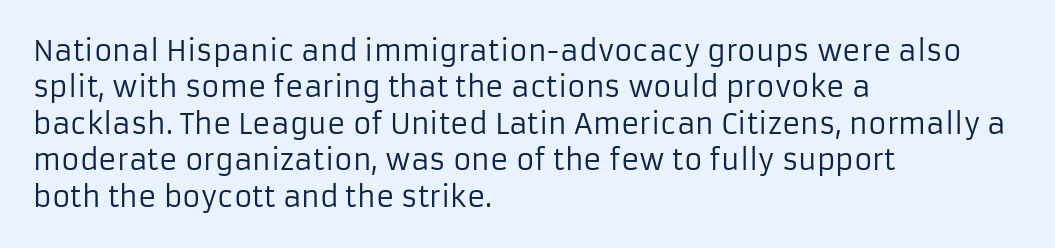
The tracking reads as untouched default to a designer's eye. The letters advance in unequal steps, a hallmark of proportional type. Typographically, this falls in the sans-serif category. Underlining? Definitely not there. The lines in this sample share a left origin and differ only in where they stop. Quick note: interline space is typical.
